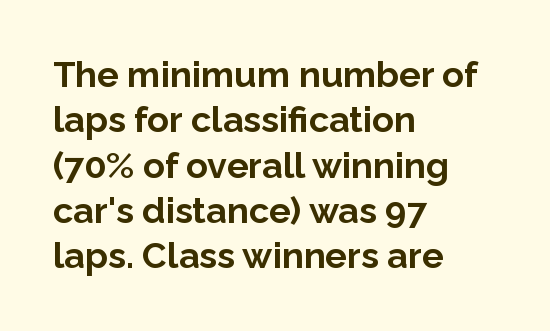
Q: Is the text bold? A: Yes.
Q: Is the text italic (slanted)? A: No, it is upright.
Q: Is the typeface a serif or a sans-serif typeface? A: Sans-serif.
Q: Is the text underlined? A: No.
Q: How is the paragraph aligned? A: Left-aligned.
Q: Is the spacing between letters normal or unusually wide? A: Normal.
Q: Is the spacing between lines tight, normal or loose? A: Normal.
Q: Width (condensed, normal, or wide)? A: Normal.
Q: Stroke contrast? A: Low.
Q: x-height? A: Medium.
Q: Monospaced? A: No.
